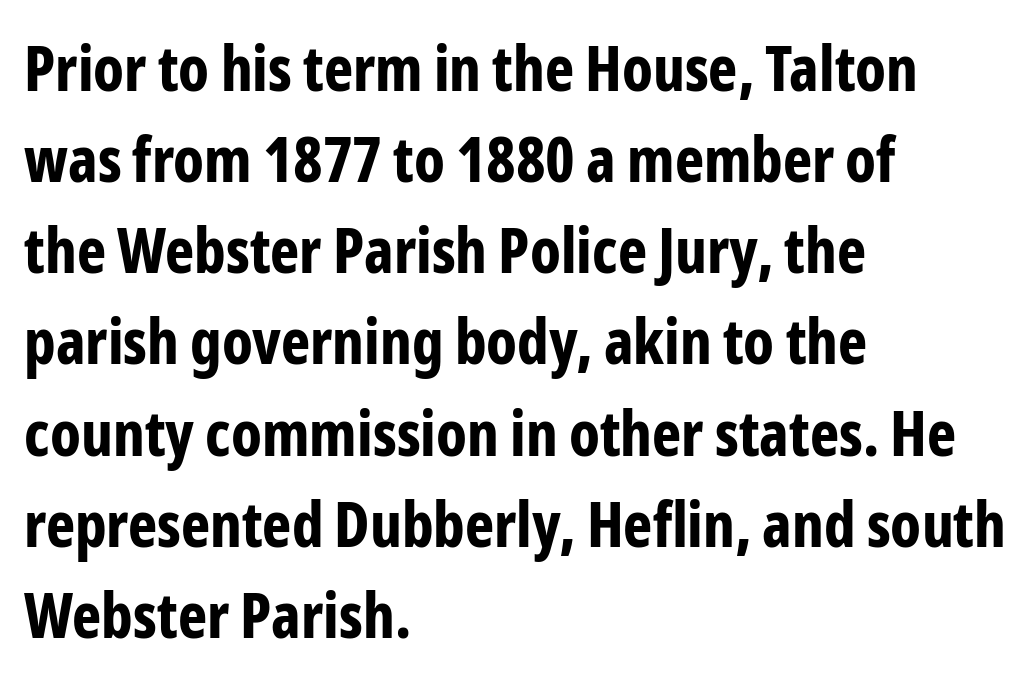
{"serif": "no", "italic": "no", "bold": "yes", "weight": "bold", "width": "condensed", "stroke_contrast": "low", "x_height": "medium", "monospaced": "no", "underline": "no", "align": "left", "line_spacing": "normal", "line_spacing_ratio": 1.47, "letter_spacing": "normal", "letter_spacing_em": 0.0, "glyph_px": 62}
